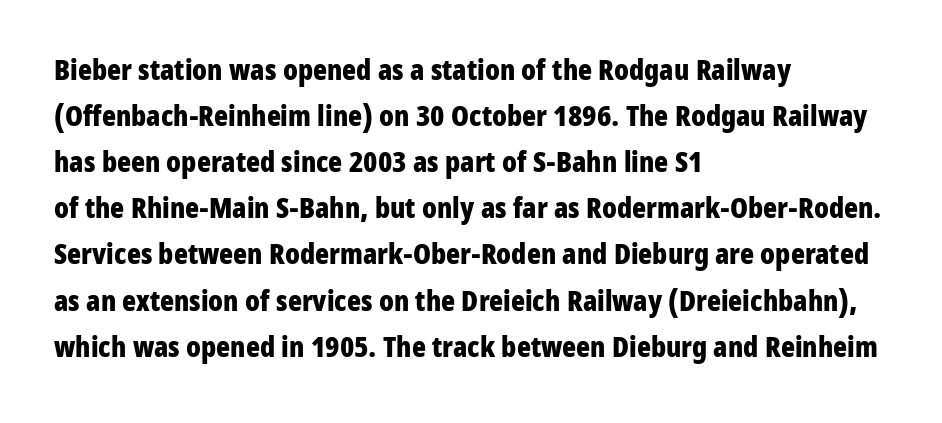
The image shows 29 px bold, condensed sans-serif type, upright; set left-aligned, normal line spacing (1.59x), normal letter spacing, not underlined; low stroke contrast and a medium x-height.
